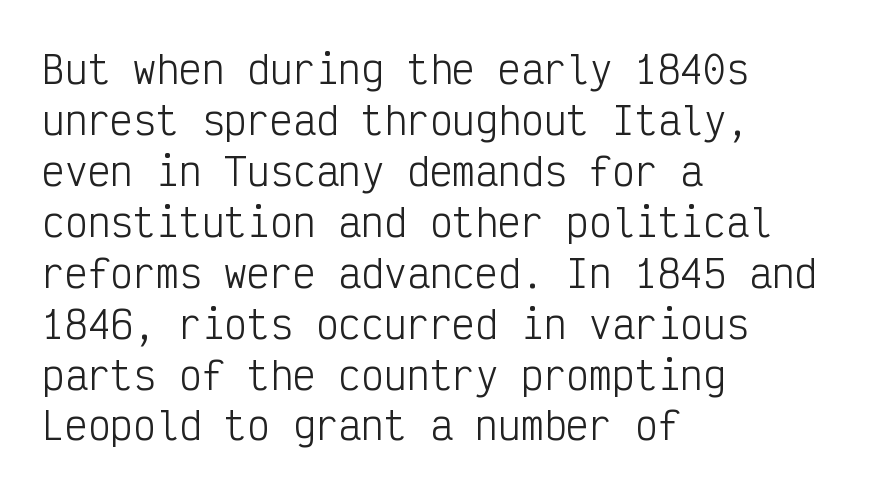
The image shows 38 px light, condensed sans-serif type, upright, monospaced; set left-aligned, normal line spacing (1.34x), normal letter spacing, not underlined; low stroke contrast and a medium x-height.
